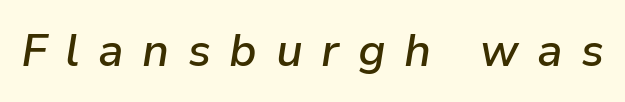
The image shows 45 px semibold type, italic (leaning right); set unusually wide letter spacing (+0.41 em), not underlined; low stroke contrast and a medium x-height.
